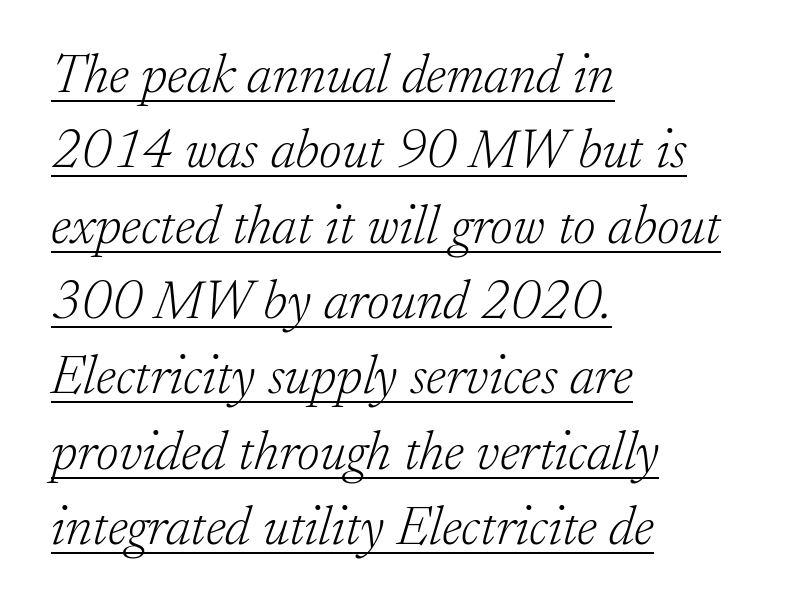
{"serif": "yes", "italic": "yes", "lean": "right", "slant_degrees": 17, "bold": "no", "weight": "light", "width": "normal", "stroke_contrast": "low", "x_height": "small", "monospaced": "no", "underline": "yes", "align": "left", "line_spacing": "normal", "line_spacing_ratio": 1.37, "letter_spacing": "normal", "letter_spacing_em": 0.0, "glyph_px": 55}
